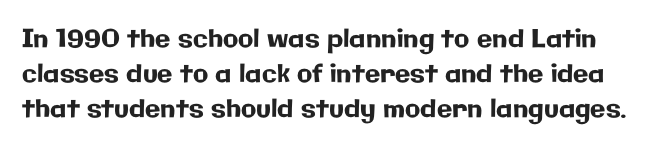
{"italic": "no", "underline": "no", "line_spacing": "normal", "line_spacing_ratio": 1.41, "letter_spacing": "normal", "letter_spacing_em": 0.0, "glyph_px": 25}
